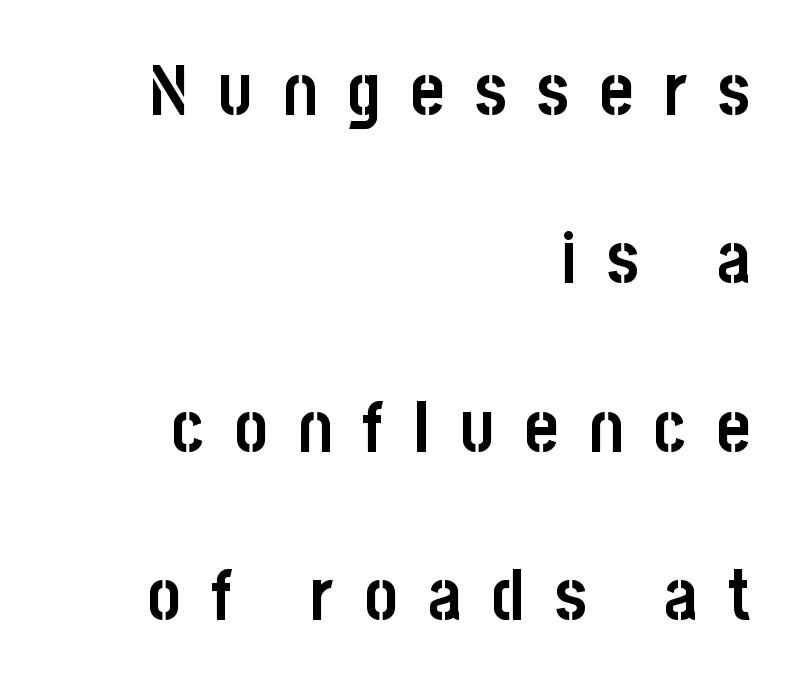
The image shows 71 px semibold, condensed sans-serif type, upright; set right-aligned, loose line spacing (2.37x), unusually wide letter spacing (+0.43 em), not underlined; low stroke contrast and a large x-height.
